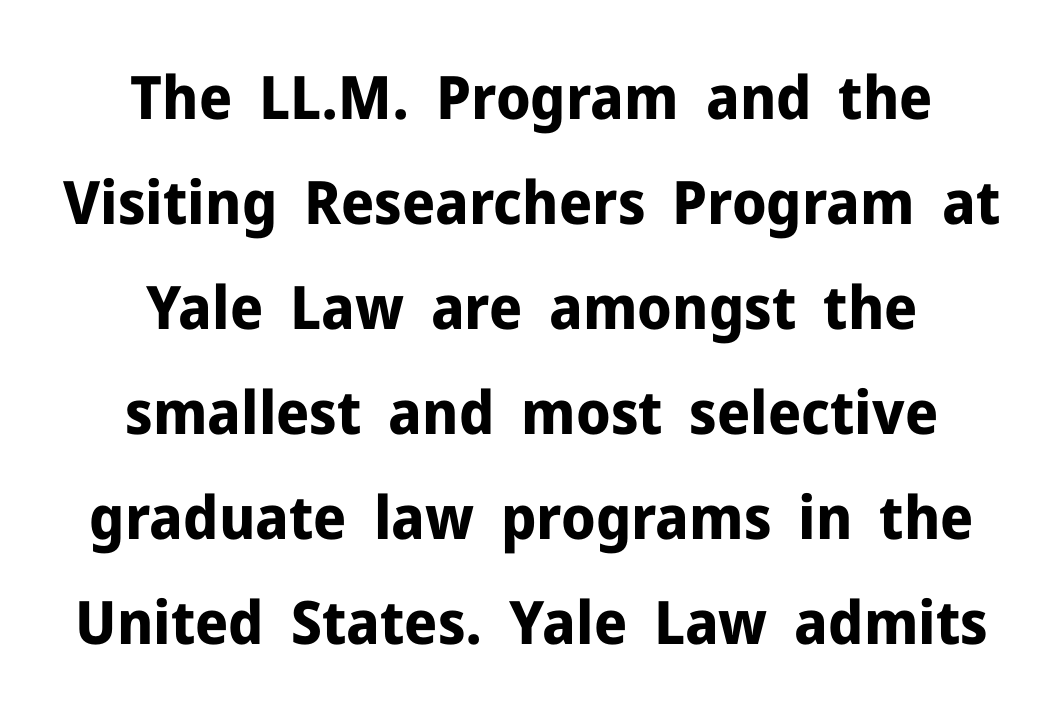
This sample has the flowing, uneven cadence of proportional lettering. No feet cap the strokes, marking this as sans-serif type. Tracking here is standard; glyphs follow each other at the usual distance. Horizontally, the lines are justified to the midpoint only.
